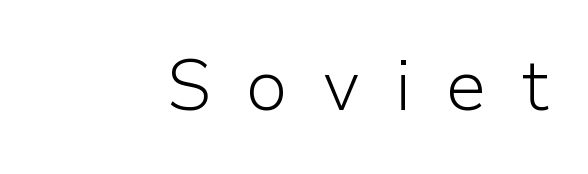
Bold? No — there's no thickening of the strokes. The face used here is proportionally spaced, like ordinary book or web type. Note: no serifs on the glyphs. Lines of text with bare space underneath. Each word looks stretched out because of the extra space between its letters. No italicization has been applied; the sample stays upright.
